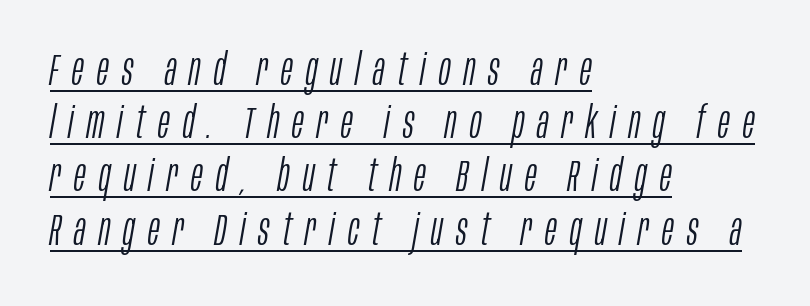
Q: Is the text bold? A: No.
Q: Is the text italic (slanted)? A: Yes, it leans right by about 10 degrees.
Q: Is the text underlined? A: Yes.
Q: How is the paragraph aligned? A: Left-aligned.
Q: Is the spacing between letters normal or unusually wide? A: Unusually wide.
Q: Width (condensed, normal, or wide)? A: Condensed.
Q: Stroke contrast? A: Low.
Q: x-height? A: Large.
Q: Monospaced? A: No.
